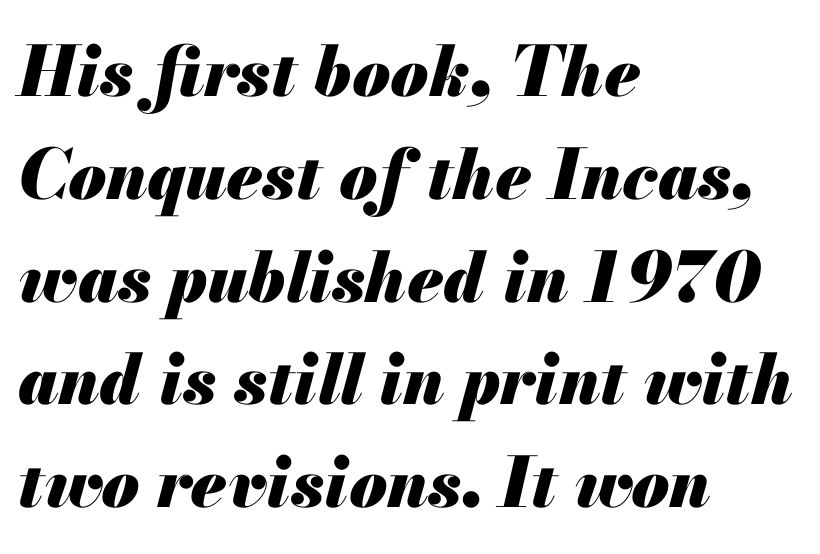
{"italic": "yes", "lean": "right", "slant_degrees": 13, "bold": "yes", "weight": "heavy", "width": "normal", "stroke_contrast": "medium", "x_height": "small", "monospaced": "no", "underline": "no", "align": "left", "line_spacing": "normal", "line_spacing_ratio": 1.49, "letter_spacing": "normal", "letter_spacing_em": 0.0, "glyph_px": 69}
